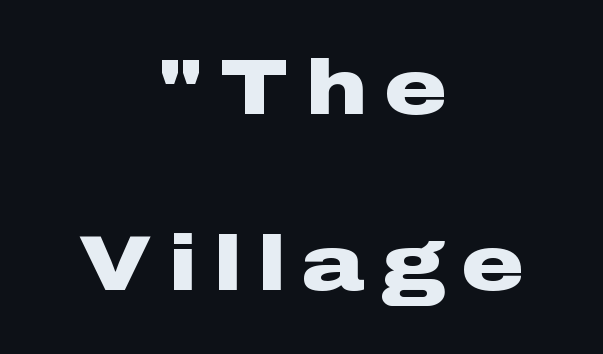
Q: Is the text bold? A: Yes.
Q: Is the text italic (slanted)? A: No, it is upright.
Q: Is the typeface a serif or a sans-serif typeface? A: Sans-serif.
Q: Is the text underlined? A: No.
Q: How is the paragraph aligned? A: Centered.
Q: Is the spacing between letters normal or unusually wide? A: Unusually wide.
Q: Is the spacing between lines tight, normal or loose? A: Loose.
Q: Width (condensed, normal, or wide)? A: Wide.
Q: Stroke contrast? A: Low.
Q: x-height? A: Medium.
Q: Monospaced? A: No.
